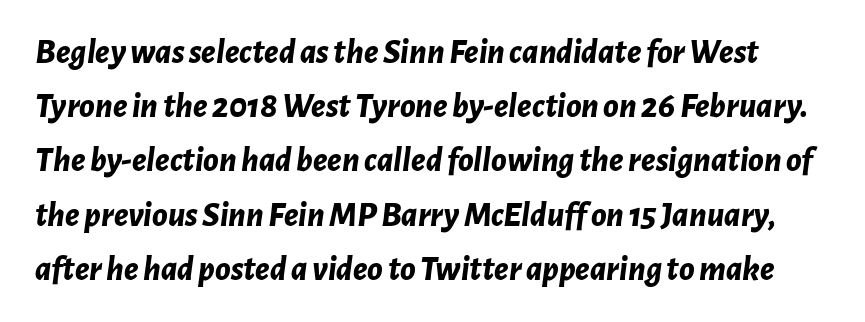
Q: Is the text bold? A: Yes.
Q: Is the text italic (slanted)? A: Yes, it leans right by about 7 degrees.
Q: Is the text underlined? A: No.
Q: Is the spacing between letters normal or unusually wide? A: Normal.
Q: Is the spacing between lines tight, normal or loose? A: Normal.
Q: Width (condensed, normal, or wide)? A: Normal.
Q: Stroke contrast? A: Low.
Q: x-height? A: Medium.
Q: Monospaced? A: No.
